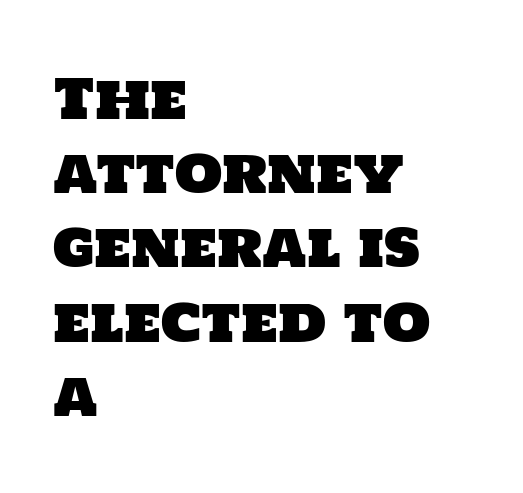
{"serif": "no", "width": "normal", "stroke_contrast": "low", "x_height": "large", "monospaced": "no", "underline": "no", "align": "left", "line_spacing": "normal", "line_spacing_ratio": 1.35, "letter_spacing": "normal", "letter_spacing_em": 0.0, "glyph_px": 55}
